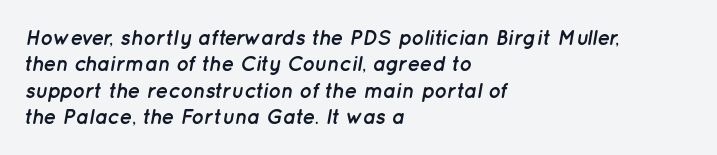
{"italic": "yes", "lean": "right", "slant_degrees": 12, "bold": "yes", "underline": "no", "align": "left", "line_spacing": "normal", "line_spacing_ratio": 1.26, "letter_spacing": "normal", "letter_spacing_em": 0.0, "glyph_px": 21}
